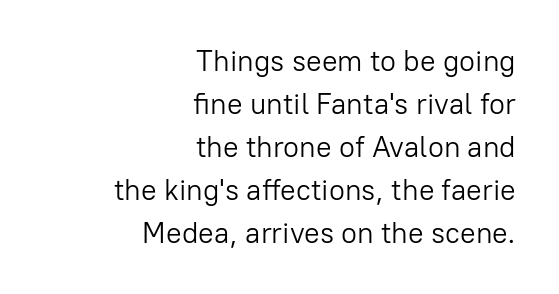
The image shows 29 px light sans-serif type, upright; set right-aligned, normal line spacing (1.48x), normal letter spacing, not underlined; low stroke contrast and a medium x-height.
